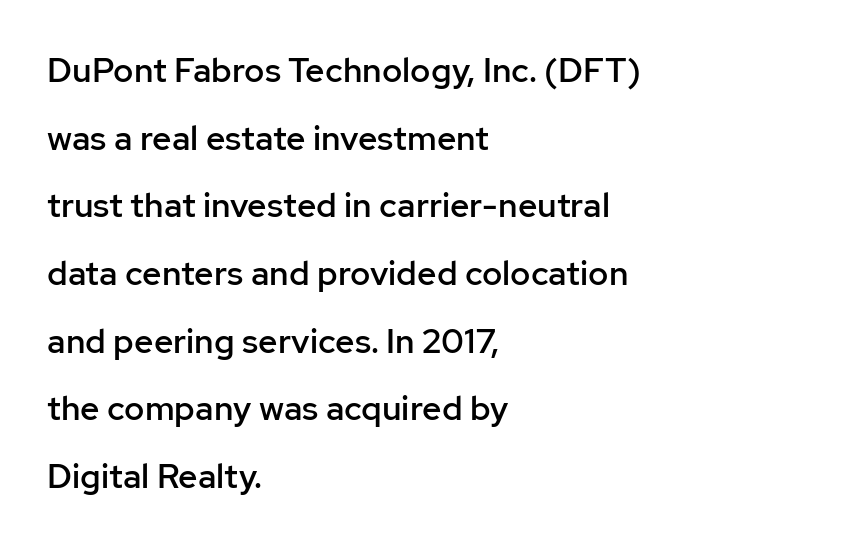
Honestly, the letter spacing is just normal — you wouldn't notice it. A bit beefed up — I'd call it semibold rather than bold. Descenders are the only things crossing below the line. The face used here is a sans, in the tradition of grotesques and geometrics. Casual observation: everything's shoved over to the left.
